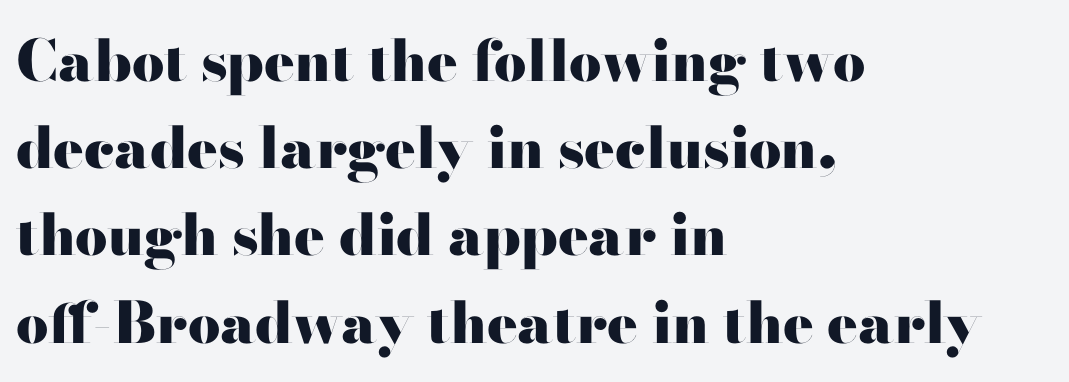
The image shows 57 px heavy, wide sans-serif type, upright; set left-aligned, normal line spacing (1.53x), normal letter spacing, not underlined; high stroke contrast and a small x-height.
